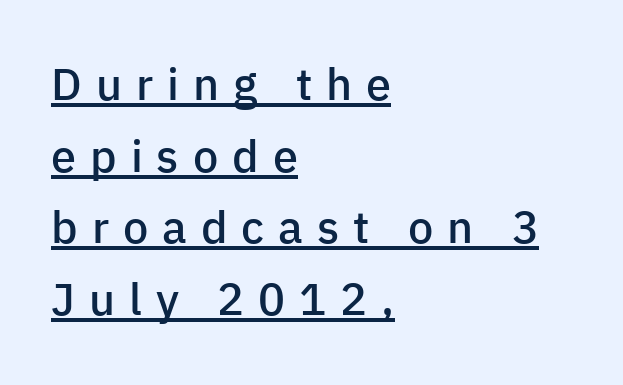
The image shows 45 px semibold sans-serif type, upright; set left-aligned, normal line spacing (1.59x), unusually wide letter spacing (+0.31 em), underlined; low stroke contrast and a medium x-height.
